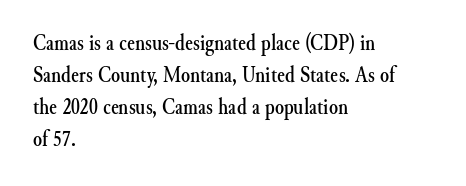
Q: Is the text italic (slanted)? A: No, it is upright.
Q: Is the text underlined? A: No.
Q: How is the paragraph aligned? A: Left-aligned.
Q: Is the spacing between letters normal or unusually wide? A: Normal.
Q: Is the spacing between lines tight, normal or loose? A: Normal.
